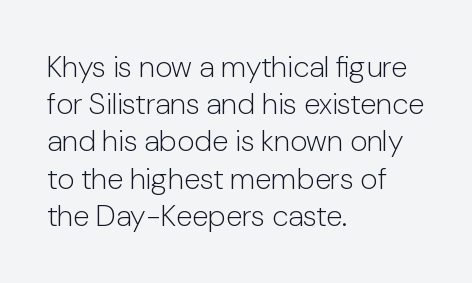
The image shows 30 px light sans-serif type, upright; set left-aligned, line spacing 1.24x, normal letter spacing, not underlined; low stroke contrast and a medium x-height.
